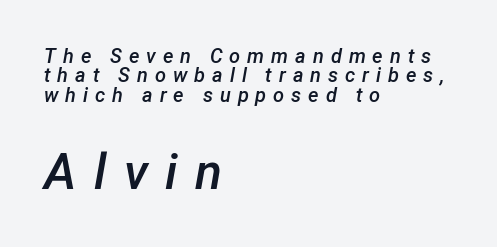
Q: Is the text bold? A: Semi-bold.
Q: Is the text italic (slanted)? A: Yes, it leans right by about 12 degrees.
Q: Is the text underlined? A: No.
Q: How is the paragraph aligned? A: Left-aligned.
Q: Is the spacing between letters normal or unusually wide? A: Unusually wide.
Q: Is the spacing between lines tight, normal or loose? A: Tight.
Q: Which block of text is set in a larger size, the first (top) or the second (bottom)? A: The second (bottom) one.
Q: Width (condensed, normal, or wide)? A: Normal.
Q: Stroke contrast? A: Low.
Q: x-height? A: Medium.
Q: Monospaced? A: No.
